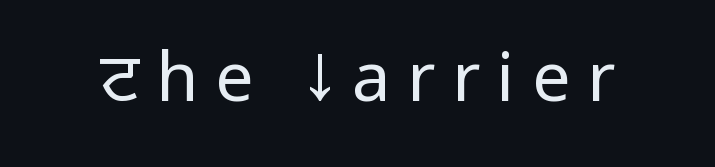
Glance below the letters and you will spot only blank space. Grotesque or geometric, the face here clearly has no serifs. Characters follow at a spacing far wider than the type designer built in. The specimen reads as upright at a glance.
